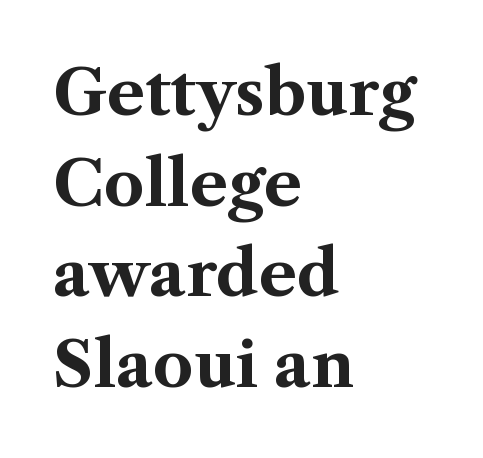
The image shows 63 px bold serif type, upright; set left-aligned, normal line spacing (1.44x), normal letter spacing, not underlined; medium stroke contrast and a medium x-height.
